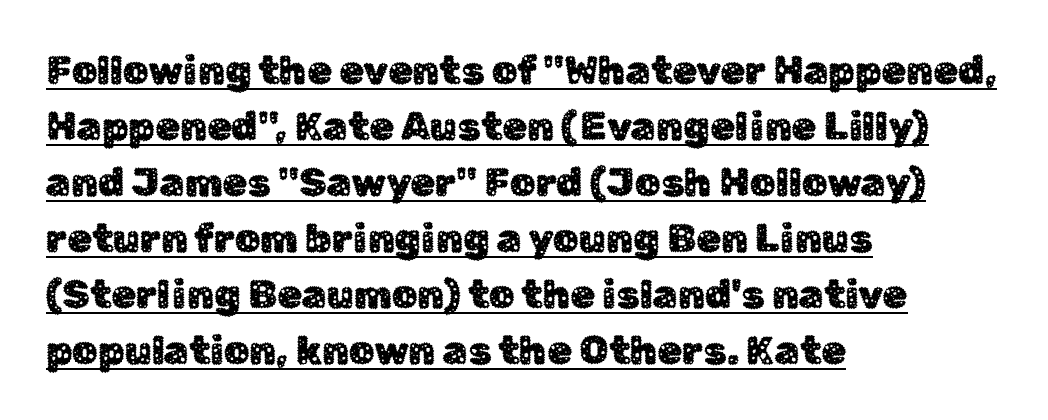
{"serif": "no", "italic": "no", "width": "normal", "stroke_contrast": "low", "x_height": "medium", "monospaced": "no", "underline": "yes", "align": "left", "line_spacing": "normal", "line_spacing_ratio": 1.4, "letter_spacing": "normal", "letter_spacing_em": 0.0, "glyph_px": 40}
